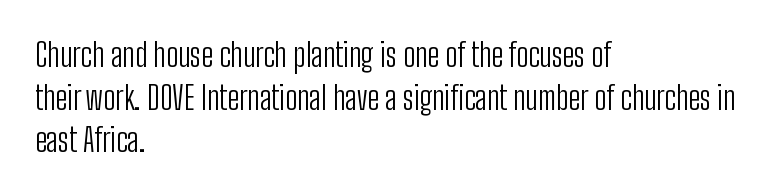
Q: Is the text bold? A: No.
Q: Is the text italic (slanted)? A: No, it is upright.
Q: Is the typeface a serif or a sans-serif typeface? A: Sans-serif.
Q: Is the text underlined? A: No.
Q: How is the paragraph aligned? A: Left-aligned.
Q: Is the spacing between letters normal or unusually wide? A: Normal.
Q: Is the spacing between lines tight, normal or loose? A: Normal.
Q: Width (condensed, normal, or wide)? A: Condensed.
Q: Stroke contrast? A: Low.
Q: x-height? A: Medium.
Q: Monospaced? A: No.
